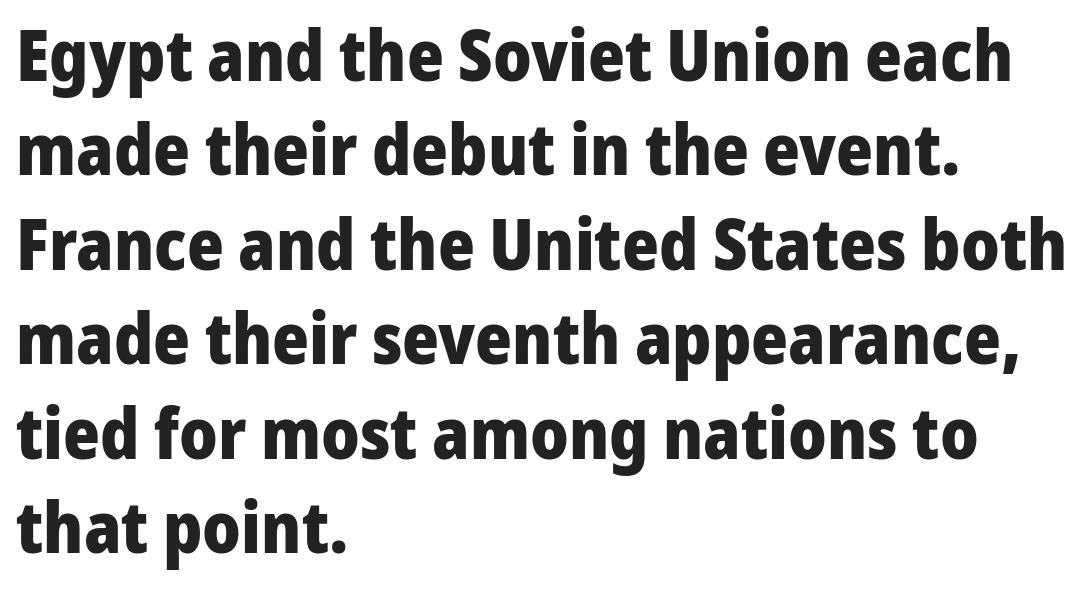
The axis of the letterforms is exactly vertical. Letter spacing: default. Font category for this specimen: sans-serif. Underlining? Definitely not there. Think of a printed novel: that variable character pitch is what you see here. The rendering uses a bold face; every stroke is thick and dark.
